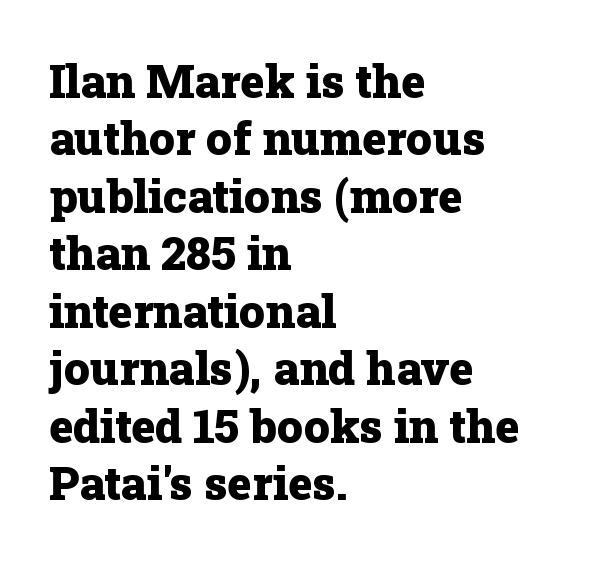
The image shows 46 px heavy serif type, upright; set left-aligned, normal line spacing (1.25x), normal letter spacing, not underlined; low stroke contrast and a medium x-height.
